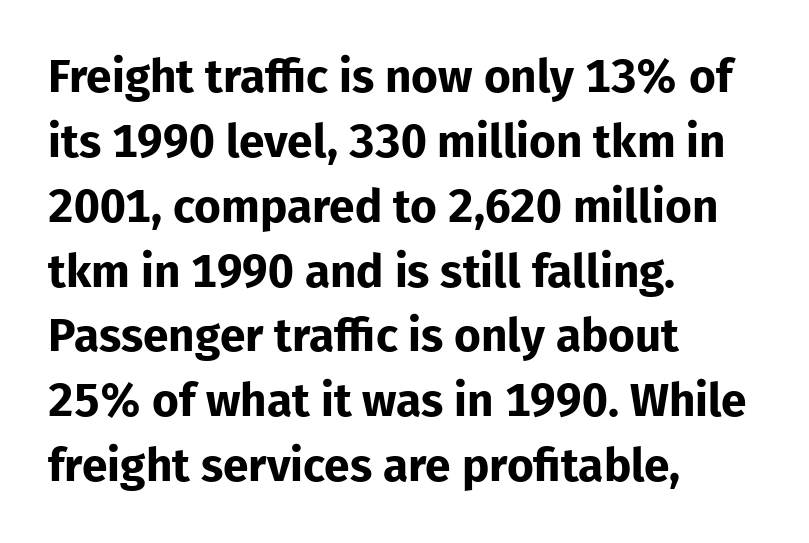
The image shows 46 px bold sans-serif type, upright; set left-aligned, normal line spacing (1.41x), normal letter spacing, not underlined; low stroke contrast and a medium x-height.
